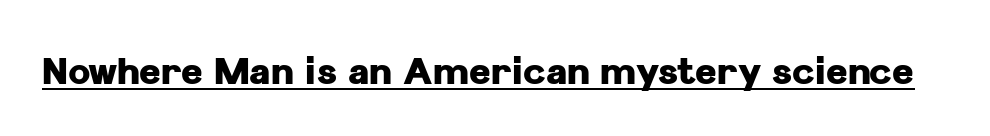
The image shows 37 px heavy sans-serif type, upright; set normal letter spacing, underlined; low stroke contrast and a medium x-height.
